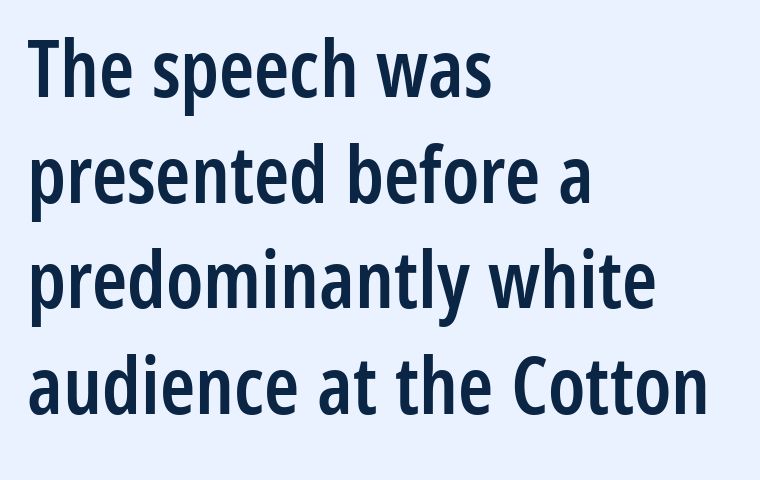
Q: Is the text bold? A: Semi-bold.
Q: Is the text italic (slanted)? A: No, it is upright.
Q: Is the typeface a serif or a sans-serif typeface? A: Sans-serif.
Q: Is the text underlined? A: No.
Q: How is the paragraph aligned? A: Left-aligned.
Q: Is the spacing between letters normal or unusually wide? A: Normal.
Q: Is the spacing between lines tight, normal or loose? A: Normal.
Q: Width (condensed, normal, or wide)? A: Condensed.
Q: Stroke contrast? A: Low.
Q: x-height? A: Medium.
Q: Monospaced? A: No.
